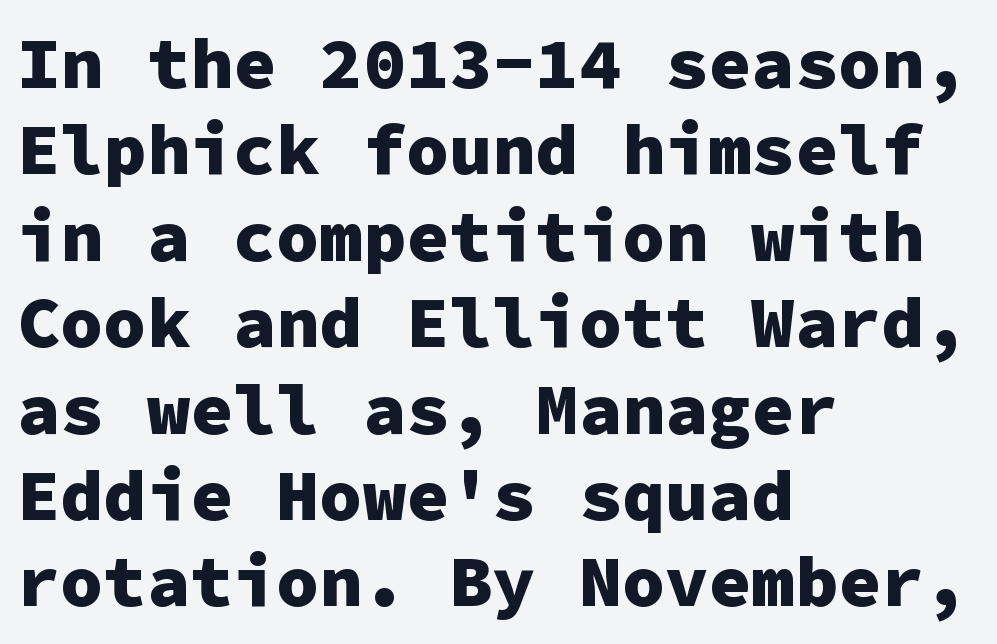
Leftover space on each line is placed entirely after the last word. Monospaced: the letters line up in strict vertical columns. Students, this is bold: see how much ink each stroke carries. The designer went with a sans here, leaving each stem footless. The face used here is rendered with its standard letterfit.
